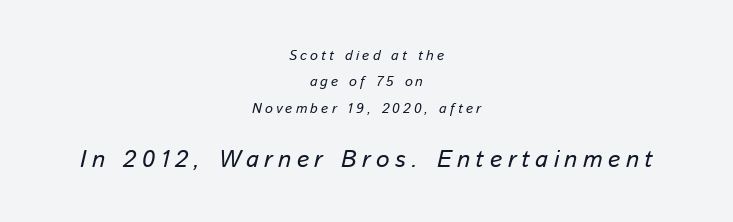
The image shows 24 px text type, italic (leaning right); set centered, line spacing 1.89x, unusually wide letter spacing (+0.22 em), not underlined; the second (bottom) block is 1.71x larger.
